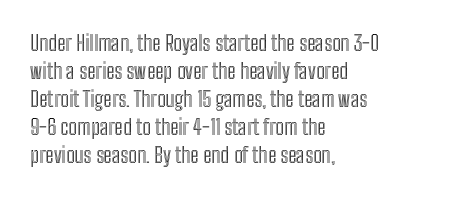
The image shows 21 px text type, upright; set left-aligned, normal line spacing (1.33x), normal letter spacing, not underlined.
